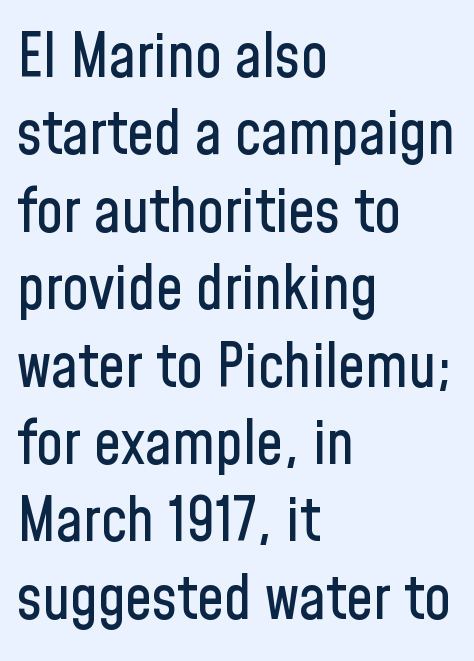
{"serif": "no", "italic": "no", "width": "condensed", "stroke_contrast": "low", "x_height": "medium", "monospaced": "no", "underline": "no", "align": "left", "line_spacing": "normal", "line_spacing_ratio": 1.29, "letter_spacing": "normal", "letter_spacing_em": 0.0, "glyph_px": 60}
